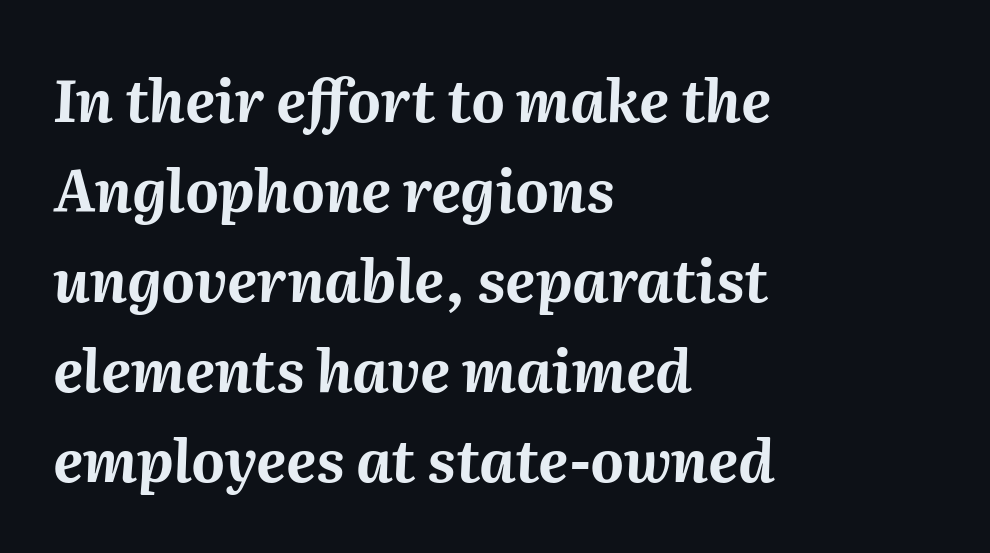
The image shows 58 px bold type, italic (leaning right); set left-aligned, normal line spacing (1.55x), normal letter spacing, not underlined; medium stroke contrast and a medium x-height.
